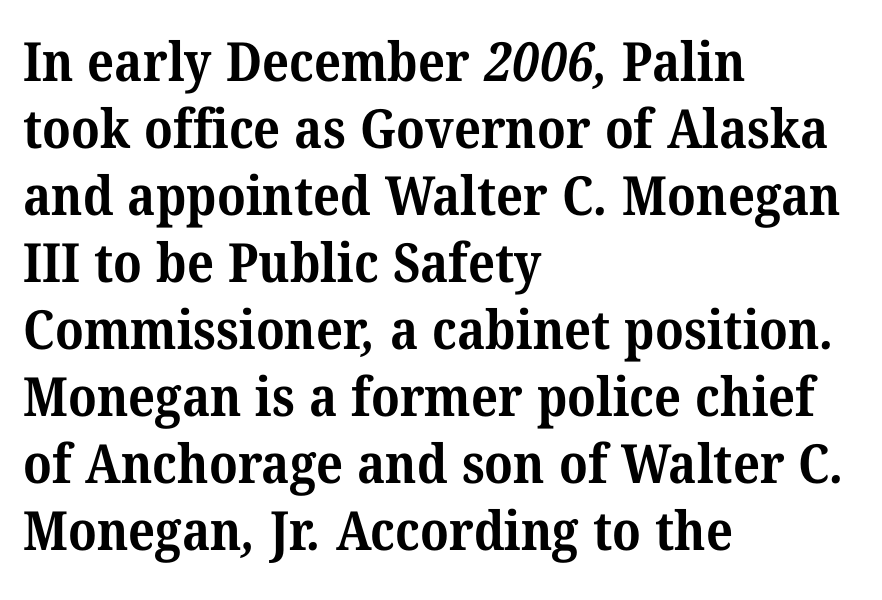
{"serif": "yes", "bold": "yes", "weight": "bold", "width": "normal", "stroke_contrast": "medium", "x_height": "medium", "monospaced": "no", "underline": "no", "align": "left", "line_spacing_ratio": 1.24, "letter_spacing": "normal", "letter_spacing_em": 0.0, "glyph_px": 54}
